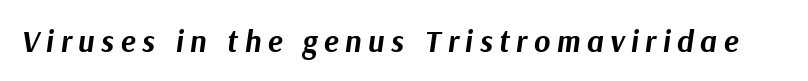
Q: Is the text bold? A: Yes.
Q: Is the text italic (slanted)? A: Yes, it leans right by about 9 degrees.
Q: Is the text underlined? A: No.
Q: Is the spacing between letters normal or unusually wide? A: Unusually wide.
Q: Width (condensed, normal, or wide)? A: Normal.
Q: Stroke contrast? A: Medium.
Q: x-height? A: Medium.
Q: Monospaced? A: No.
